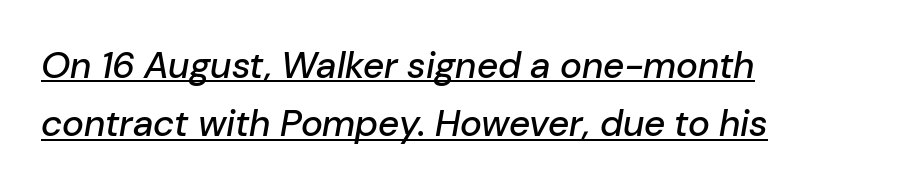
These lines keep a tight, regular rhythm from letter to letter. Leftover space on each line is placed entirely after the last word. The rendering applies a slant to the glyphs. A baseline rule has been typeset under these characters. Note the varied advance widths — an 'i' is clearly narrower than an 'm'. Evenly set lines give the paragraph a standard silhouette.
